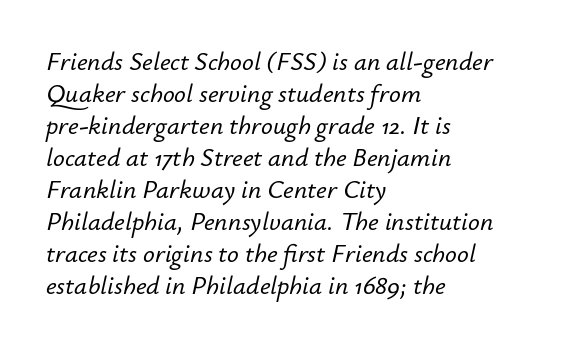
{"italic": "yes", "lean": "right", "slant_degrees": 12, "underline": "no", "align": "left", "line_spacing_ratio": 1.23, "letter_spacing": "normal", "letter_spacing_em": 0.0, "glyph_px": 26}
